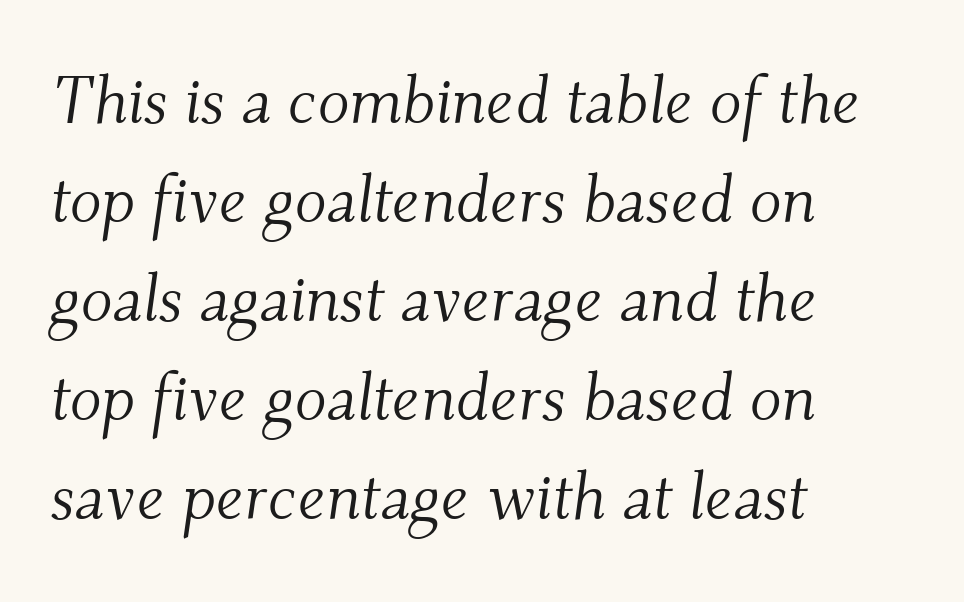
The image shows 66 px light serif type, italic (leaning right); set left-aligned, normal line spacing (1.5x), normal letter spacing, not underlined; medium stroke contrast and a small x-height.
